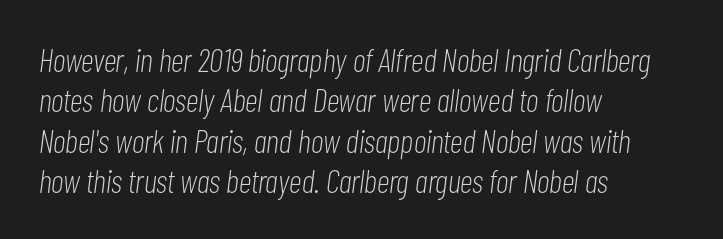
{"italic": "yes", "lean": "right", "slant_degrees": 7, "bold": "no", "weight": "light", "width": "condensed", "stroke_contrast": "low", "x_height": "medium", "monospaced": "no", "underline": "no", "align": "left", "line_spacing_ratio": 1.22, "letter_spacing": "normal", "letter_spacing_em": 0.0, "glyph_px": 33}
